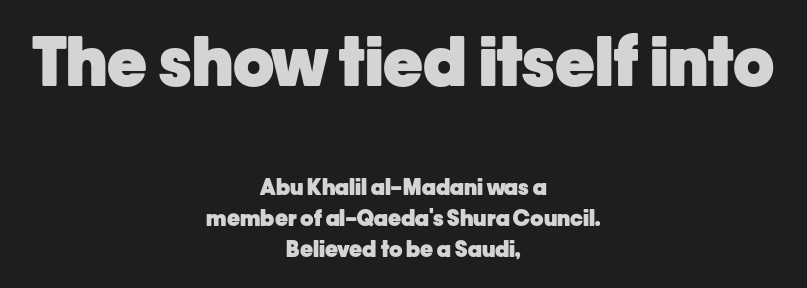
Check under the words: just untouched page. The rendering keeps characters at their native spacing. A roman cut, with each character standing at attention. The face used here is proportionally spaced, like ordinary book or web type.
